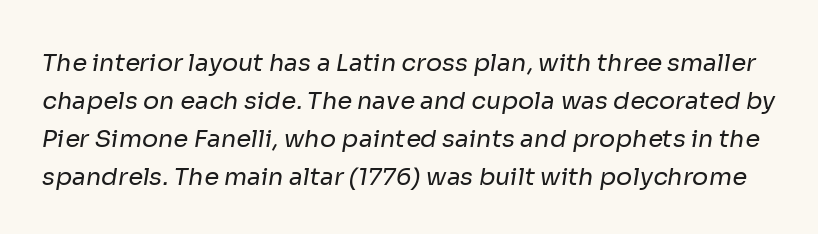
If you measured baseline to baseline, you'd find a middling distance. Inter-character spacing is left at the font's built-in metrics. Counters stay open thanks to moderate or lighter strokes. Quick note: underline off.
